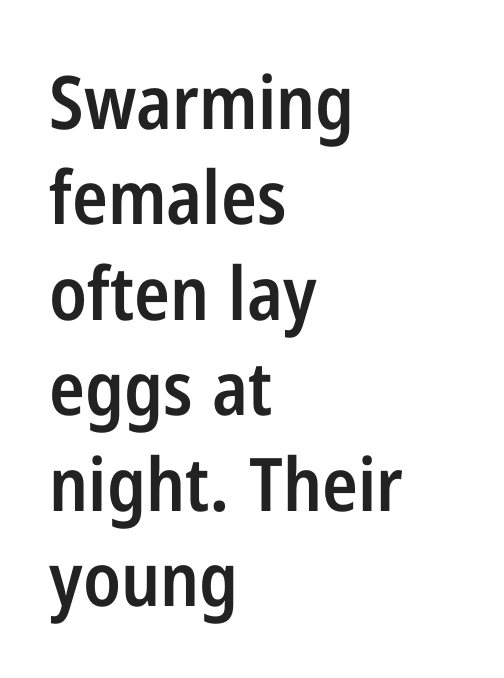
Q: Is the text bold? A: Semi-bold.
Q: Is the text italic (slanted)? A: No, it is upright.
Q: Is the typeface a serif or a sans-serif typeface? A: Sans-serif.
Q: Is the text underlined? A: No.
Q: How is the paragraph aligned? A: Left-aligned.
Q: Is the spacing between letters normal or unusually wide? A: Normal.
Q: Is the spacing between lines tight, normal or loose? A: Normal.
Q: Width (condensed, normal, or wide)? A: Condensed.
Q: Stroke contrast? A: Low.
Q: x-height? A: Medium.
Q: Monospaced? A: No.
